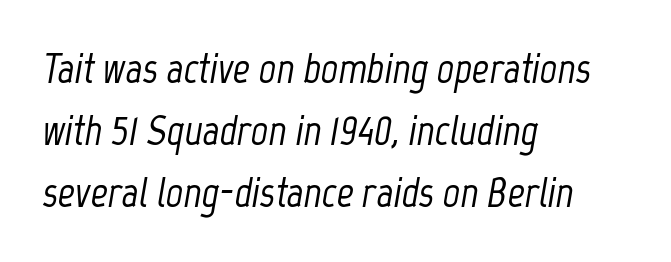
{"italic": "yes", "lean": "right", "slant_degrees": 12, "width": "condensed", "stroke_contrast": "low", "x_height": "medium", "monospaced": "no", "underline": "no", "align": "left", "line_spacing": "normal", "line_spacing_ratio": 1.48, "letter_spacing": "normal", "letter_spacing_em": 0.0, "glyph_px": 42}
